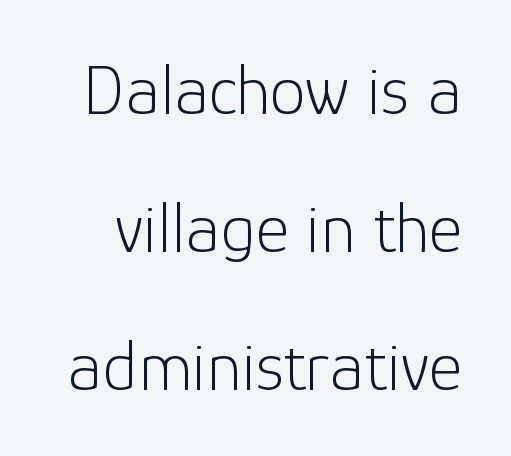
The letterforms sit at book weight or below. Each letter keeps its own natural width here, so spacing adapts to shape. Only glyphs here, with clear space below each row. Observe the ordinary spacing: letters are neighbours, not strangers. Observe the absence of serifs on each vertical stroke in this sample.
